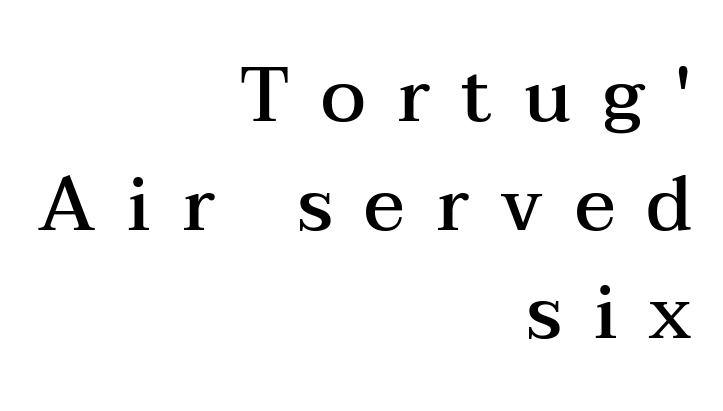
Every character sits straight up, as roman type does. Are there feet on the stems? There are — it's a serif. These lines are set flush right with a ragged left edge. This rendering features lettering with no underline. Strokes here are thickened, but only to semibold level. Does extra space separate the letters? Yes, quite a lot of it.
